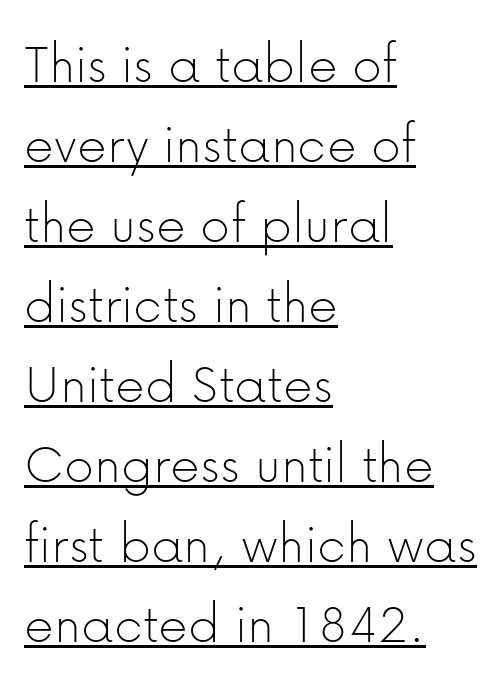
The lettering is marked with a stroke running underneath it. You could call the tracking neutral — neither tight nor loose. Is this a fixed-width face? No — the glyphs have proportional, varying widths. Teacher's note: observe the even left margin — that is flush-left alignment.
